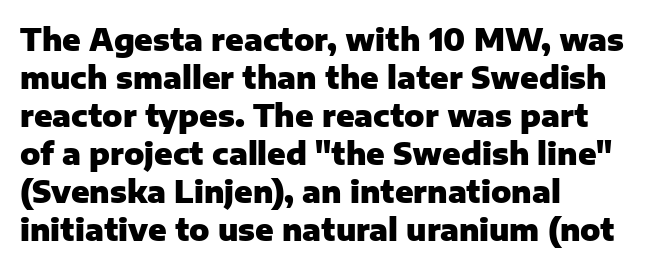
The image shows 30 px heavy sans-serif type, upright; set left-aligned, normal line spacing (1.27x), normal letter spacing, not underlined; low stroke contrast and a medium x-height.
